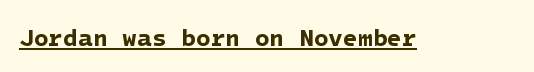
The image shows 24 px bold type; set normal letter spacing, underlined.
